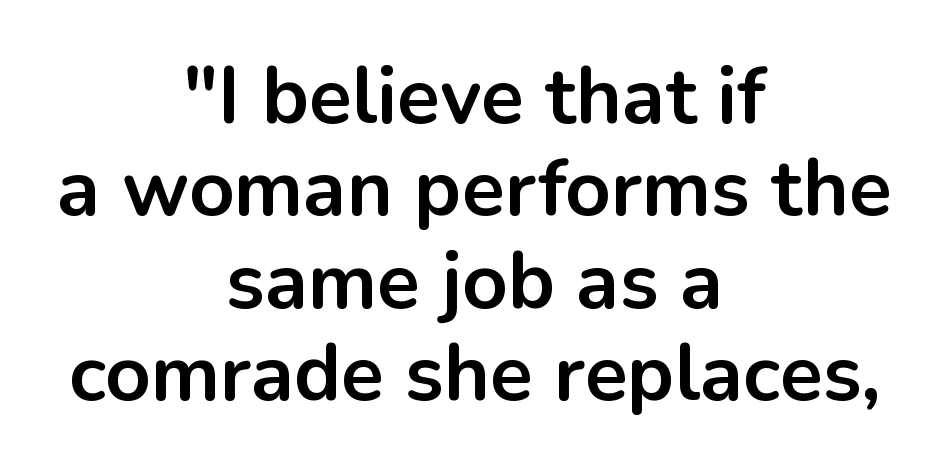
Plain, unruled lines of type. In terms of letterspacing, this is plain default setting. Type style note: lacks serifs. The lines in this sample share a center point and differ in where they start and stop. It's the straight-up-and-down kind of type.
